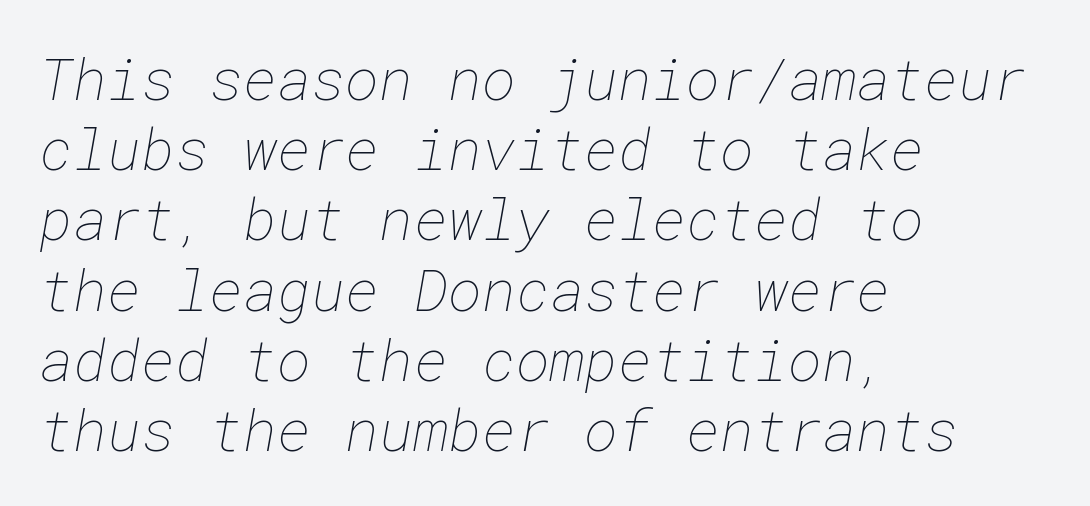
The image shows 58 px thin type; set left-aligned, line spacing 1.21x, normal letter spacing, not underlined; low stroke contrast and a medium x-height.
